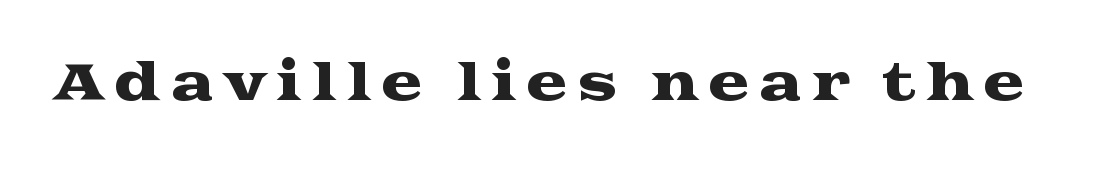
The image shows 50 px wide serif type, upright; set not underlined; medium stroke contrast and a medium x-height.
